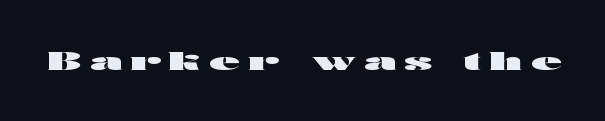
{"italic": "no", "bold": "yes", "underline": "no", "letter_spacing": "wide", "letter_spacing_em": 0.35, "glyph_px": 25}
